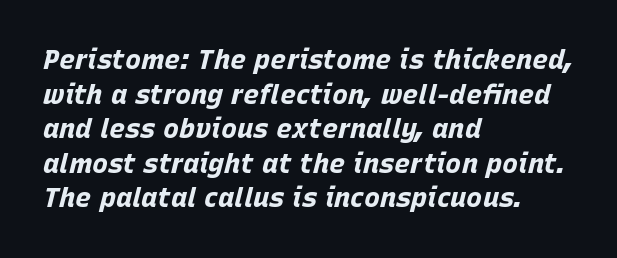
Compared with ordinary roman type, these characters are visibly tilted. All the whitespace from short lines collects on the right. Emphasis by weight is at full strength: bold. The tracking reads as untouched default to a designer's eye.
